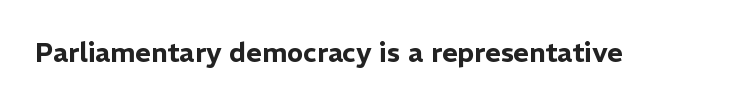
This rendering leaves character spacing at its baseline value. Has an underline been added? It has not. No italicization has been applied; the sample stays upright.
